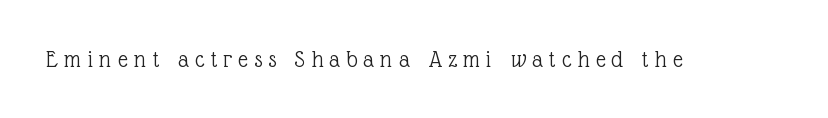
The horizontal fit of the characters is loose and conspicuously gappy. The type sits square on the baseline with zero lean. A clean baseline with only descenders dipping below it. No extra ink here — the face is not bold.
